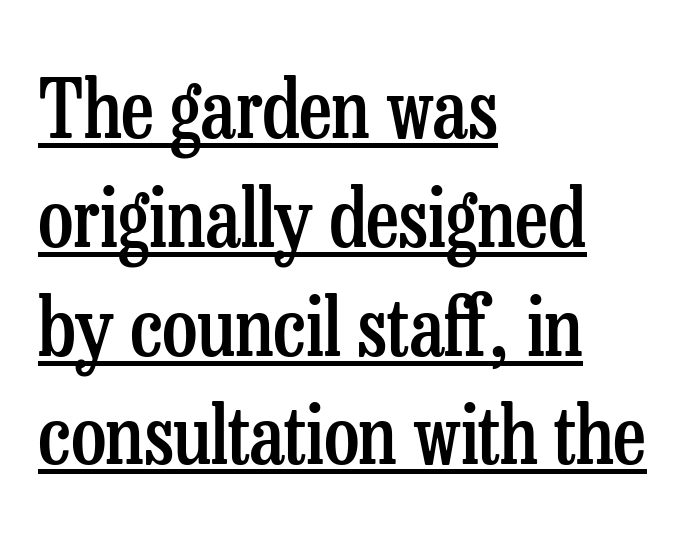
{"serif": "yes", "italic": "no", "bold": "semi", "weight": "semibold", "width": "condensed", "stroke_contrast": "low", "x_height": "medium", "monospaced": "no", "underline": "yes", "align": "left", "line_spacing": "normal", "line_spacing_ratio": 1.36, "letter_spacing": "normal", "letter_spacing_em": 0.0, "glyph_px": 80}
